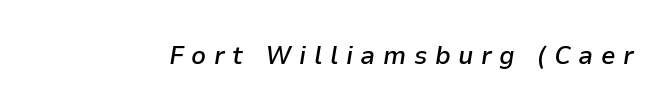
{"italic": "yes", "lean": "right", "slant_degrees": 9, "bold": "semi", "underline": "no", "letter_spacing": "wide", "letter_spacing_em": 0.29, "glyph_px": 26}
